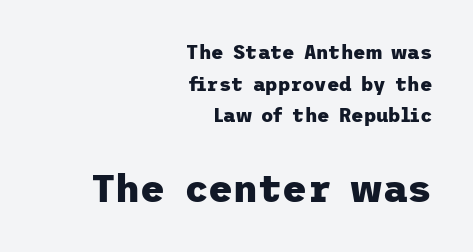
The image shows 38 px heavy sans-serif type, upright; set right-aligned, normal line spacing (1.67x), normal letter spacing, not underlined; the second (bottom) block is 2.0x larger; low stroke contrast and a medium x-height.
